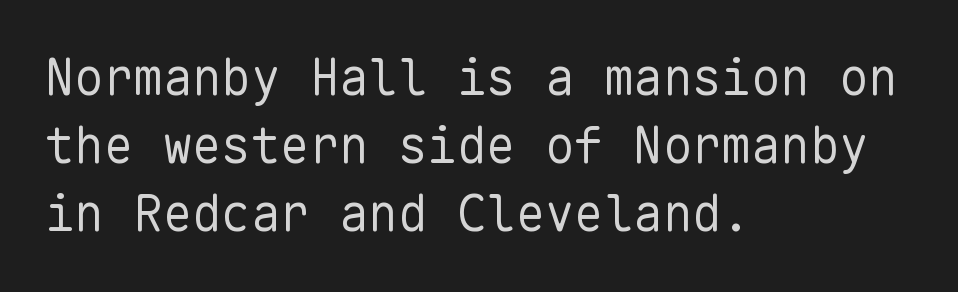
Ascenders rise straight up at ninety degrees. The rag falls on the right side of this text block. Regular leading. Weight: not bold — regular or lighter. These lines keep a tight, regular rhythm from letter to letter.
